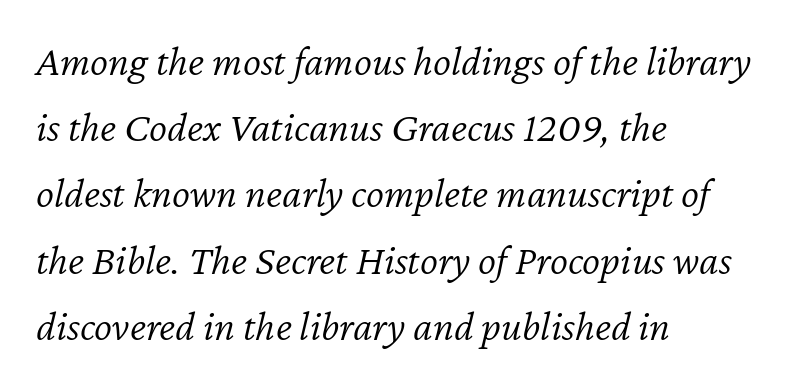
Q: Is the text bold? A: No.
Q: Is the text italic (slanted)? A: Yes, it leans right by about 12 degrees.
Q: Is the text underlined? A: No.
Q: How is the paragraph aligned? A: Left-aligned.
Q: Is the spacing between letters normal or unusually wide? A: Normal.
Q: Is the spacing between lines tight, normal or loose? A: Normal.
Q: Width (condensed, normal, or wide)? A: Normal.
Q: Stroke contrast? A: Low.
Q: x-height? A: Medium.
Q: Monospaced? A: No.
